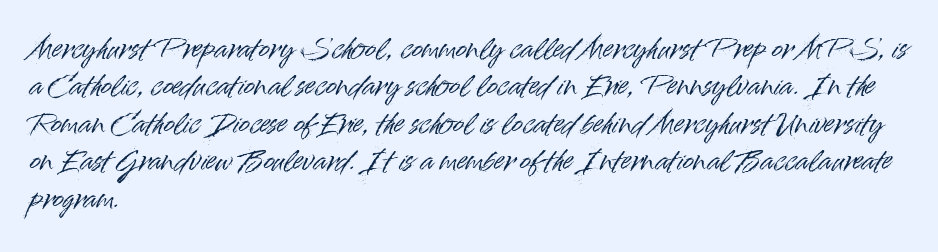
A typesetter would call this zero additional tracking. The string is rendered with underlining switched off. Reading down the block, your eye returns to a fixed left position each line. The lines sit at an ordinary, default distance from one another.
